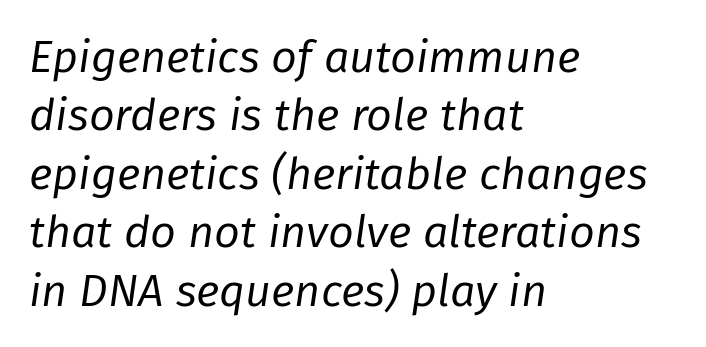
The whole block is typeset with a tilt. Observe the ordinary spacing: letters are neighbours, not strangers. Proportional: the letters do not fall into vertical columns. A quiet, ordinary-to-light weight characterises the typeface. The foot of each line stays bare and open. Reading down the column, the eye jumps a familiar distance to each next line.
